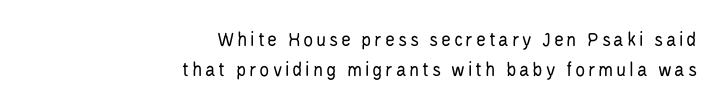
One-word summary of the alignment: right. A bare baseline throughout the passage. Posture: straight, roman, zero tilt. Leading: standard. The characters are drawn with everyday or finer stroke widths.
